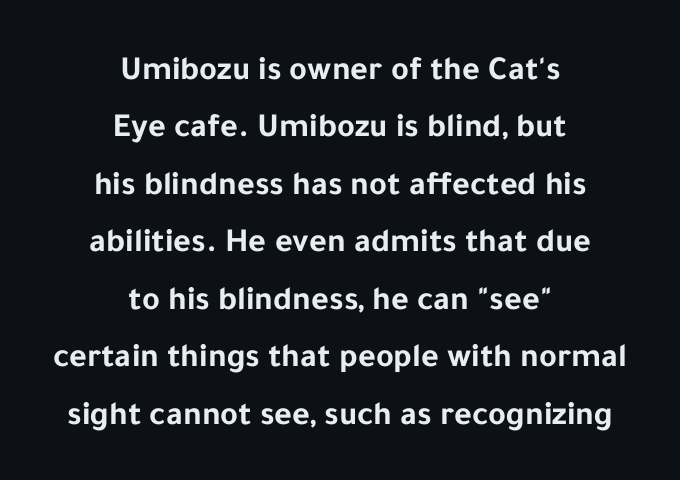
The image shows 34 px bold sans-serif type, upright; set centered, normal line spacing (1.69x), normal letter spacing, not underlined; low stroke contrast and a medium x-height.
